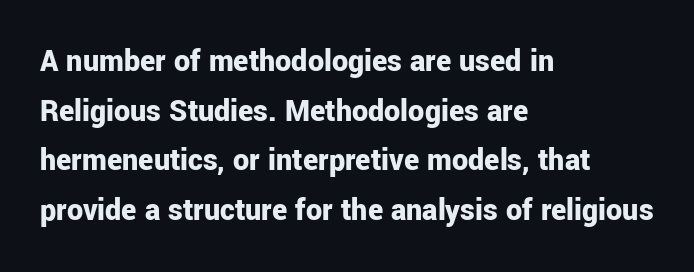
The image shows 32 px bold sans-serif type, upright; set left-aligned, normal line spacing (1.55x), normal letter spacing, not underlined; low stroke contrast and a medium x-height.
